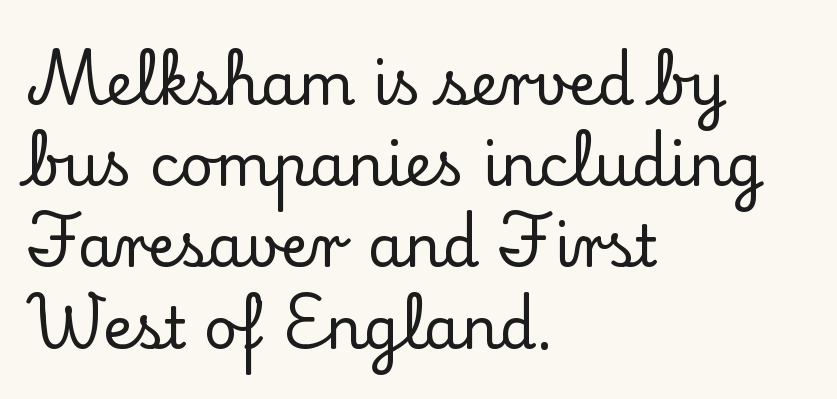
The image shows 58 px serif type, upright; set left-aligned, normal line spacing (1.4x), normal letter spacing, not underlined; low stroke contrast and a small x-height.
